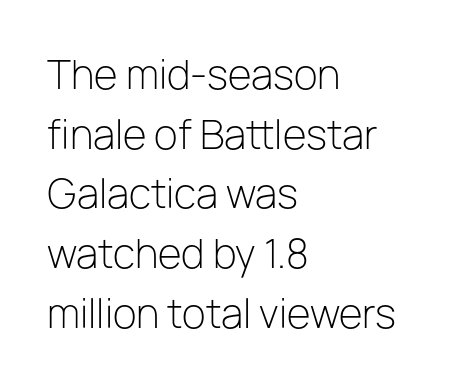
Q: Is the text bold? A: No.
Q: Is the text italic (slanted)? A: No, it is upright.
Q: Is the typeface a serif or a sans-serif typeface? A: Sans-serif.
Q: Is the text underlined? A: No.
Q: How is the paragraph aligned? A: Left-aligned.
Q: Is the spacing between letters normal or unusually wide? A: Normal.
Q: Is the spacing between lines tight, normal or loose? A: Normal.
Q: Width (condensed, normal, or wide)? A: Normal.
Q: Stroke contrast? A: Low.
Q: x-height? A: Medium.
Q: Monospaced? A: No.
